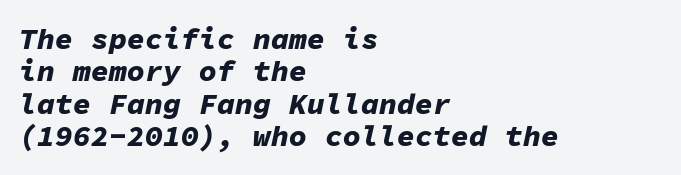
The image shows 30 px bold type, italic (leaning right), monospaced; set left-aligned, tight line spacing (1.08x), normal letter spacing, not underlined; low stroke contrast and a medium x-height.
